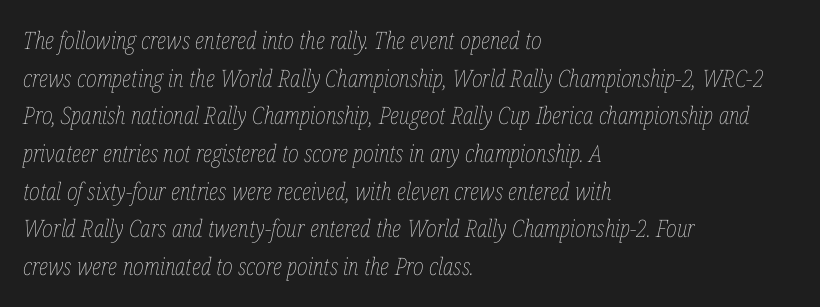
{"italic": "yes", "lean": "right", "slant_degrees": 12, "bold": "no", "underline": "no", "align": "left", "line_spacing": "normal", "line_spacing_ratio": 1.57, "letter_spacing": "normal", "letter_spacing_em": 0.0, "glyph_px": 24}
